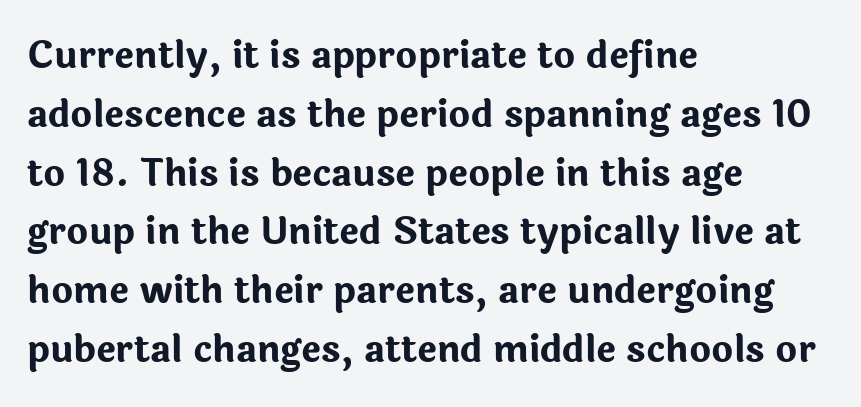
Each word holds together tightly as a unit, with standard inter-letter gaps. The space directly below the letters is spotless. Every letter is thick-stroked: bold, no question. These lines were composed using upright roman letters. Is there much room between lines? A standard amount, neither cramped nor airy. Are there feet on the stems? There aren't — it's a sans.
